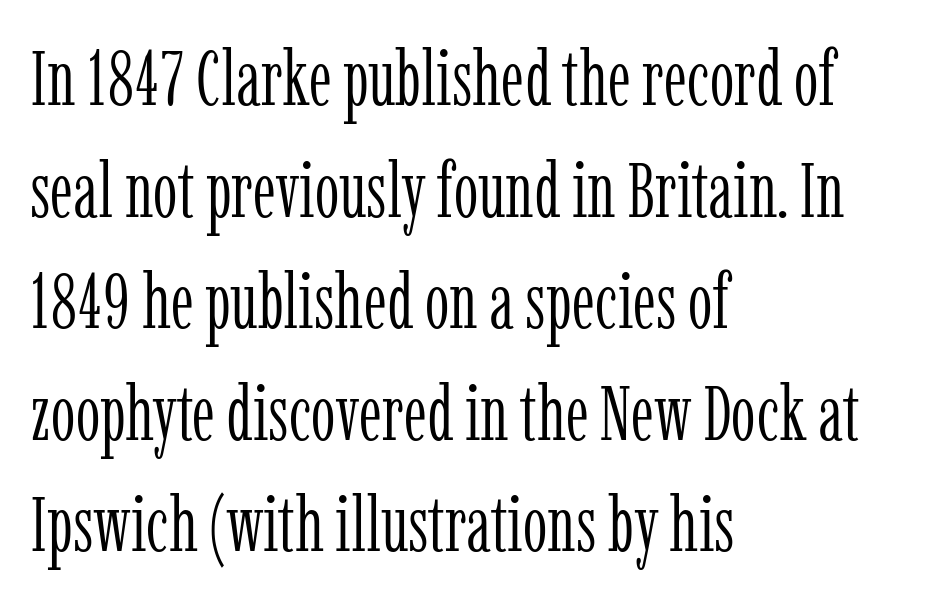
The image shows 78 px light, condensed serif type, upright; set left-aligned, normal line spacing (1.43x), normal letter spacing, not underlined; low stroke contrast and a medium x-height.
